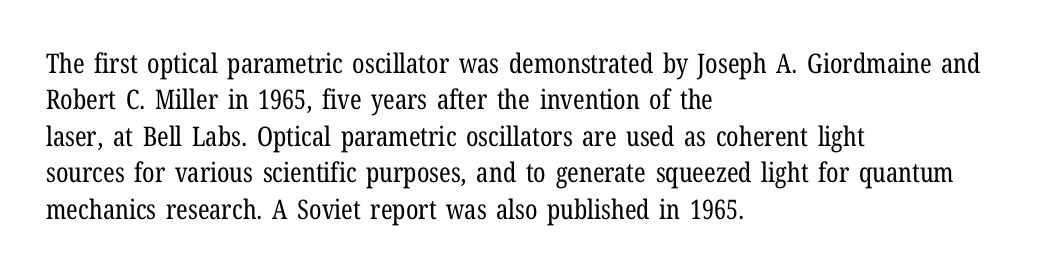
Q: Is the text bold? A: No.
Q: Is the text italic (slanted)? A: No, it is upright.
Q: Is the text underlined? A: No.
Q: How is the paragraph aligned? A: Left-aligned.
Q: Is the spacing between letters normal or unusually wide? A: Normal.
Q: Is the spacing between lines tight, normal or loose? A: Normal.
